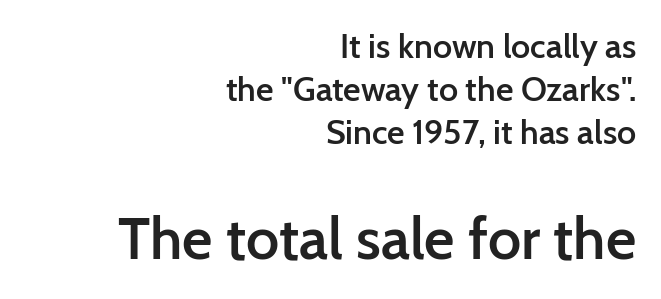
The image shows 59 px semibold sans-serif type, upright; set right-aligned, normal line spacing (1.27x), normal letter spacing, not underlined; the second (bottom) block is 1.74x larger; low stroke contrast and a medium x-height.
